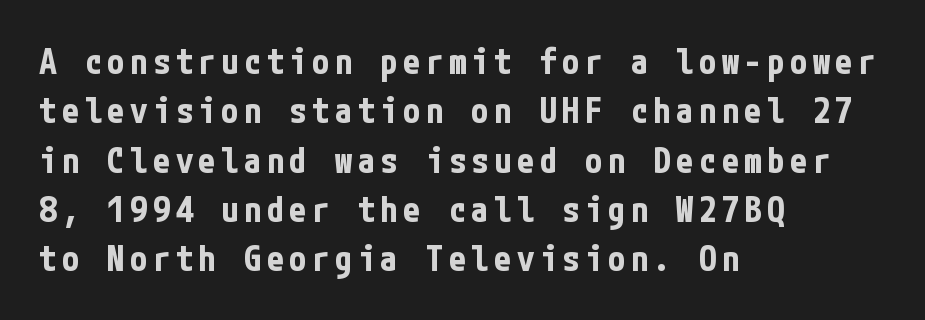
The image shows 35 px bold, condensed sans-serif type, upright; set left-aligned, normal line spacing (1.41x), not underlined; low stroke contrast and a medium x-height.
